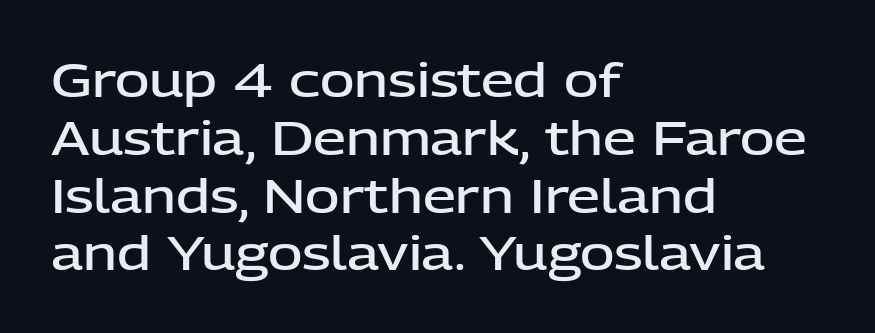
{"serif": "no", "italic": "no", "bold": "semi", "weight": "semibold", "width": "normal", "stroke_contrast": "low", "x_height": "medium", "monospaced": "no", "underline": "no", "align": "left", "line_spacing_ratio": 1.23, "letter_spacing": "normal", "letter_spacing_em": 0.0, "glyph_px": 47}
